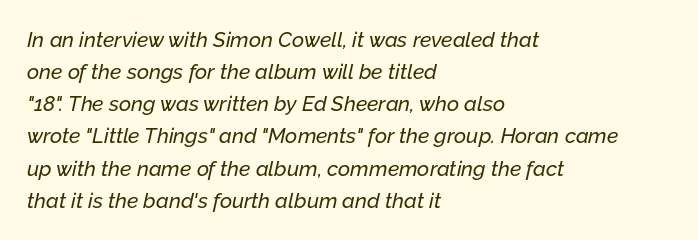
The image shows 21 px text type, italic (leaning right); set left-aligned, normal line spacing (1.53x), normal letter spacing, not underlined.
